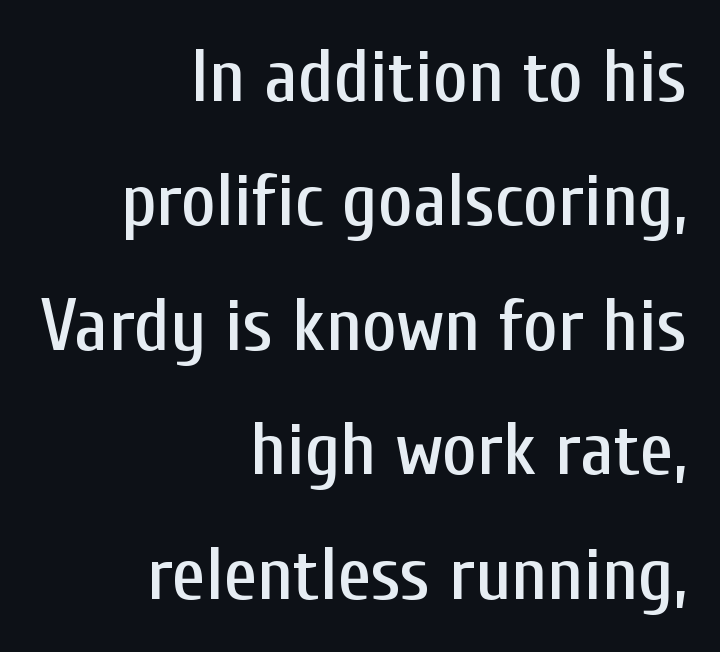
This is the regular roman posture of the typeface. In terms of letterspacing, this is plain default setting. Type style note: lacks serifs. The block of text has a typical density, with ordinary space between rows. Bare-footed words on every line.
